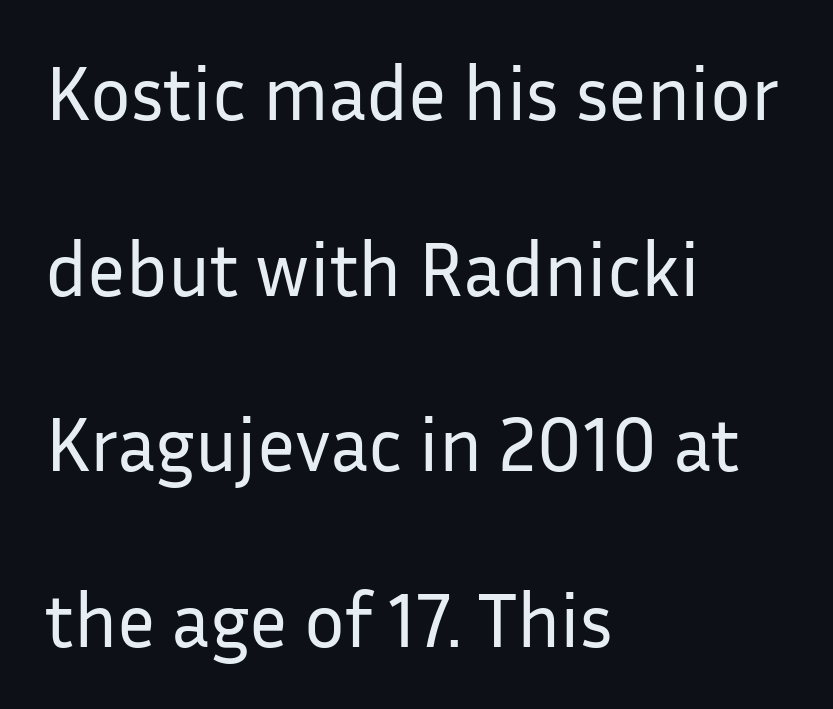
Check where the strokes stop: nothing finishes them off — pure sans. The area under the type is left untouched. Varying glyph widths throughout — classic text-font behaviour. Every row of glyphs begins at an identical x-position on the left. Letter spacing: default.
